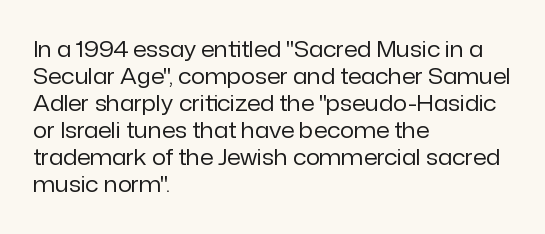
{"italic": "no", "bold": "no", "underline": "no", "align": "left", "line_spacing_ratio": 1.23, "letter_spacing": "normal", "letter_spacing_em": 0.0, "glyph_px": 22}
